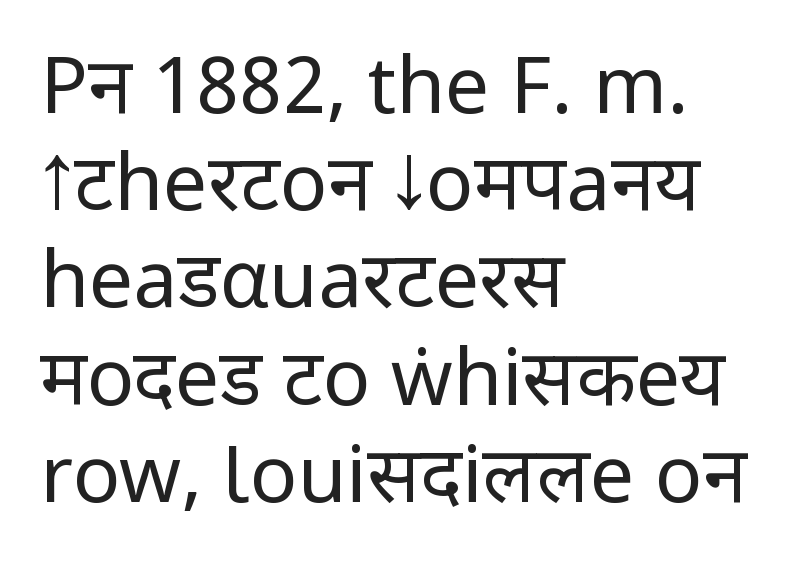
The image shows 79 px regular-weight, condensed sans-serif type, upright; set left-aligned, line spacing 1.23x, normal letter spacing, not underlined; low stroke contrast and a large x-height.
